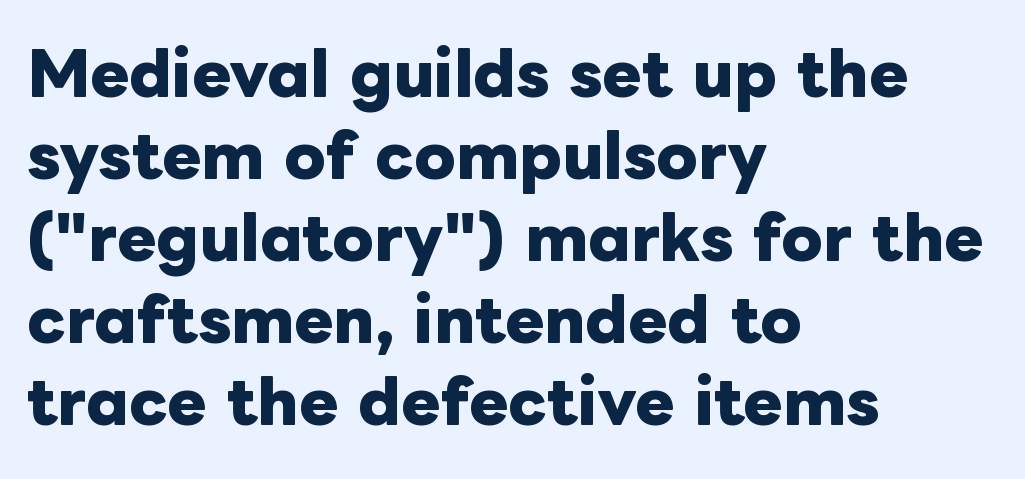
The image shows 59 px heavy type, upright; set left-aligned, normal line spacing (1.39x), normal letter spacing, not underlined; low stroke contrast and a medium x-height.
